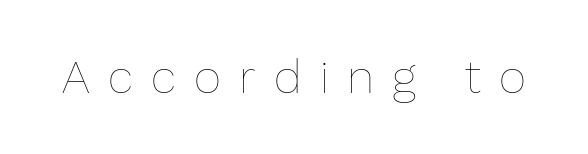
Ordinary non-slanted type is in use. The weight tops out at a normal text grade. The passage shown has open, widely tracked lettering throughout. Is this a fixed-width face? No — the glyphs have proportional, varying widths. Glance below the letters and you will spot only blank space.
